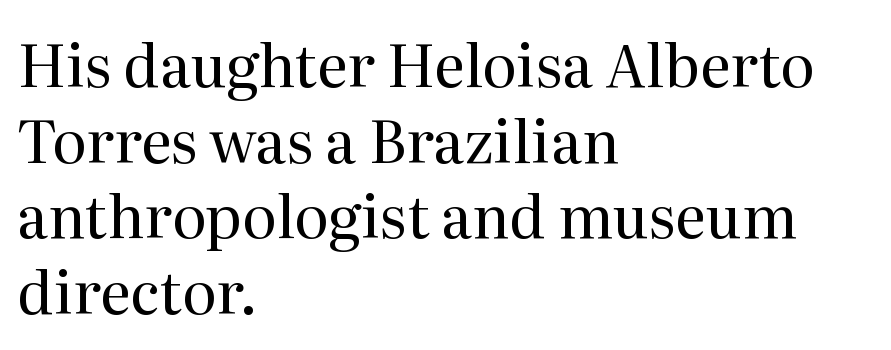
Q: Is the text bold? A: No.
Q: Is the text italic (slanted)? A: No, it is upright.
Q: Is the typeface a serif or a sans-serif typeface? A: Serif.
Q: Is the text underlined? A: No.
Q: How is the paragraph aligned? A: Left-aligned.
Q: Is the spacing between letters normal or unusually wide? A: Normal.
Q: Is the spacing between lines tight, normal or loose? A: Normal.
Q: Width (condensed, normal, or wide)? A: Normal.
Q: Stroke contrast? A: Medium.
Q: x-height? A: Medium.
Q: Monospaced? A: No.
